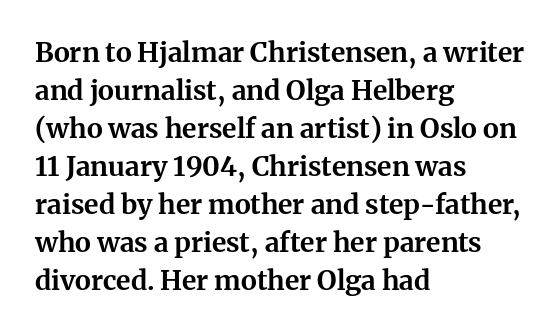
Q: Is the text bold? A: Yes.
Q: Is the text italic (slanted)? A: No, it is upright.
Q: Is the text underlined? A: No.
Q: How is the paragraph aligned? A: Left-aligned.
Q: Is the spacing between letters normal or unusually wide? A: Normal.
Q: Is the spacing between lines tight, normal or loose? A: Normal.
